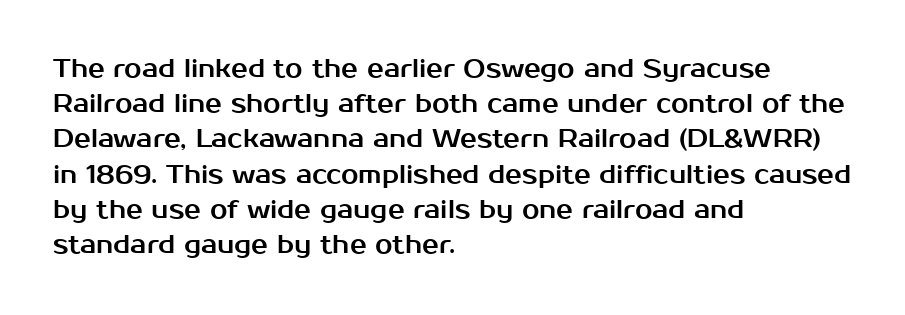
The image shows 25 px text type, upright; set left-aligned, normal line spacing (1.41x), normal letter spacing, not underlined.
